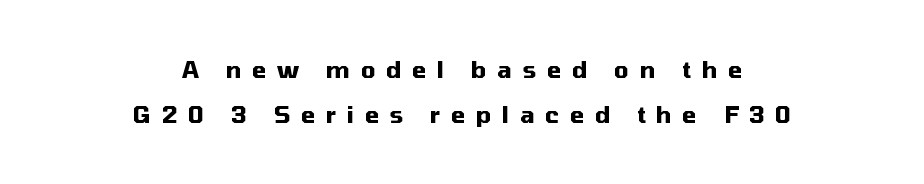
{"italic": "no", "bold": "yes", "underline": "no", "align": "center", "line_spacing": "loose", "line_spacing_ratio": 1.97, "letter_spacing": "wide", "letter_spacing_em": 0.46, "glyph_px": 23}
